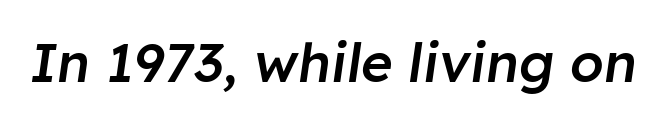
Q: Is the text bold? A: Semi-bold.
Q: Is the text italic (slanted)? A: Yes, it leans right by about 8 degrees.
Q: Is the text underlined? A: No.
Q: Is the spacing between letters normal or unusually wide? A: Normal.
Q: Width (condensed, normal, or wide)? A: Normal.
Q: Stroke contrast? A: Low.
Q: x-height? A: Medium.
Q: Monospaced? A: No.
